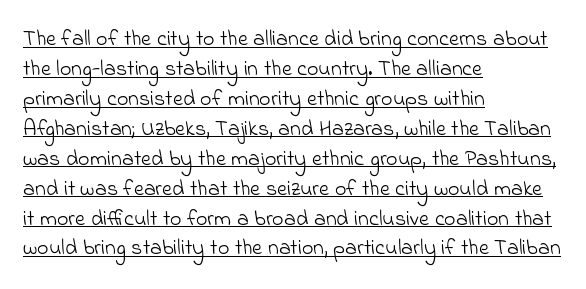
Q: Is the text bold? A: No.
Q: Is the text underlined? A: Yes.
Q: How is the paragraph aligned? A: Left-aligned.
Q: Is the spacing between letters normal or unusually wide? A: Normal.
Q: Is the spacing between lines tight, normal or loose? A: Normal.
